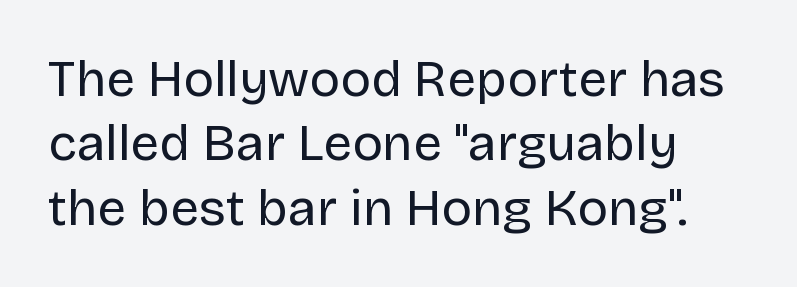
{"serif": "no", "italic": "no", "bold": "no", "weight": "regular", "width": "normal", "stroke_contrast": "low", "x_height": "large", "monospaced": "no", "underline": "no", "align": "left", "line_spacing": "normal", "line_spacing_ratio": 1.26, "letter_spacing": "normal", "letter_spacing_em": 0.0, "glyph_px": 51}
